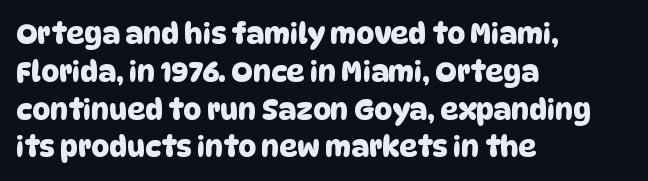
The image shows 28 px sans-serif type; set left-aligned, normal line spacing (1.35x), normal letter spacing, not underlined; low stroke contrast and a large x-height.
